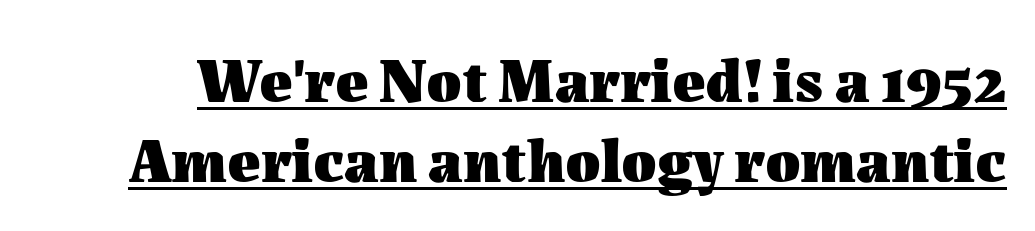
The image shows 63 px heavy type, upright; set normal line spacing (1.27x), normal letter spacing, underlined; medium stroke contrast and a medium x-height.
